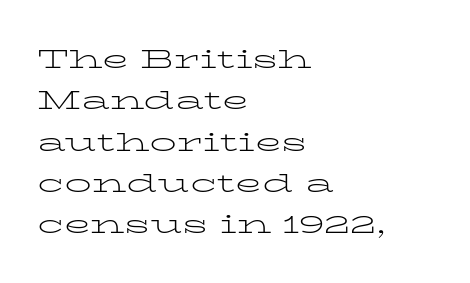
The image shows 27 px text type, upright; set left-aligned, normal line spacing (1.53x), normal letter spacing, not underlined.
